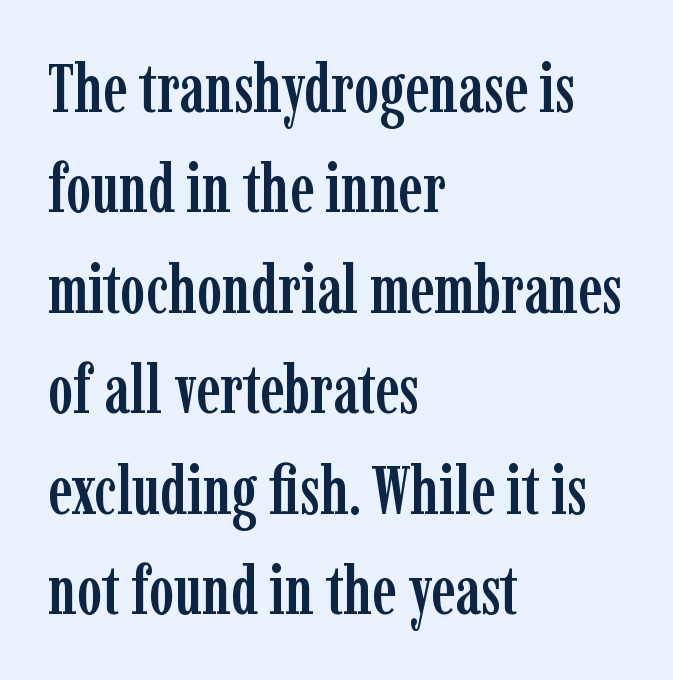
Q: Is the text italic (slanted)? A: No, it is upright.
Q: Is the typeface a serif or a sans-serif typeface? A: Serif.
Q: Is the text underlined? A: No.
Q: How is the paragraph aligned? A: Left-aligned.
Q: Is the spacing between letters normal or unusually wide? A: Normal.
Q: Is the spacing between lines tight, normal or loose? A: Normal.
Q: Width (condensed, normal, or wide)? A: Condensed.
Q: Stroke contrast? A: Low.
Q: x-height? A: Medium.
Q: Monospaced? A: No.
